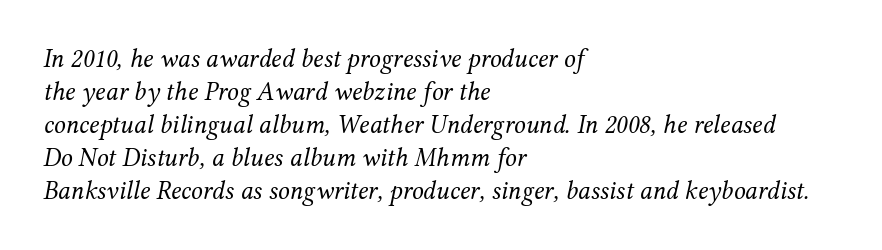
Q: Is the text bold? A: No.
Q: Is the text italic (slanted)? A: Yes, it leans right by about 12 degrees.
Q: Is the text underlined? A: No.
Q: How is the paragraph aligned? A: Left-aligned.
Q: Is the spacing between letters normal or unusually wide? A: Normal.
Q: Is the spacing between lines tight, normal or loose? A: Normal.
